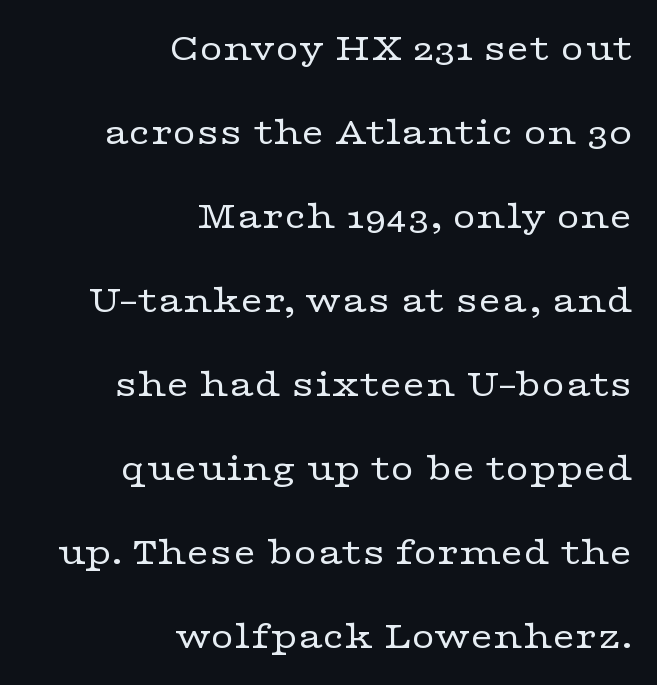
The image shows 40 px regular-weight, wide serif type, upright; set right-aligned, loose line spacing (2.1x), normal letter spacing, not underlined; low stroke contrast and a medium x-height.
